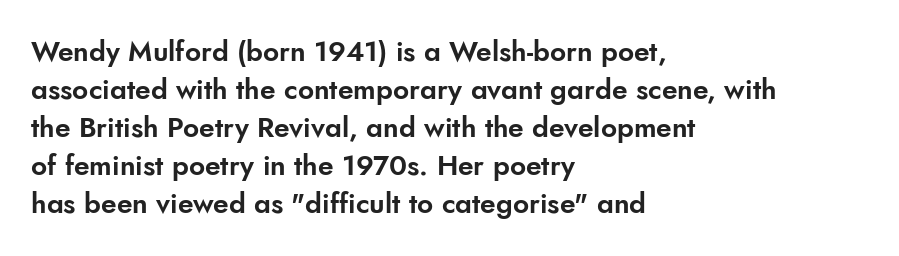
The image shows 28 px sans-serif type, upright; set left-aligned, normal line spacing (1.36x), normal letter spacing, not underlined; low stroke contrast and a small x-height.
